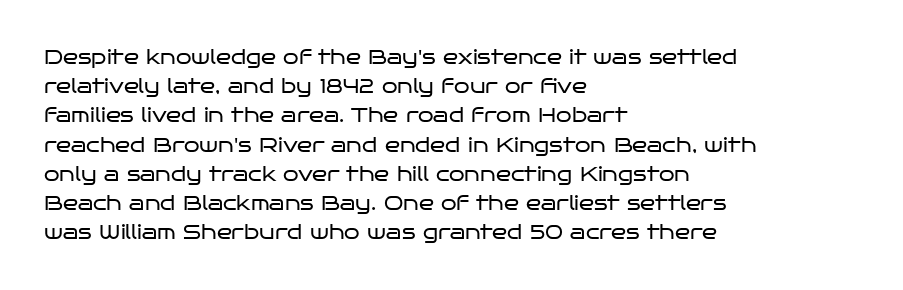
The image shows 20 px text type, upright; set left-aligned, normal line spacing (1.46x), normal letter spacing, not underlined.
